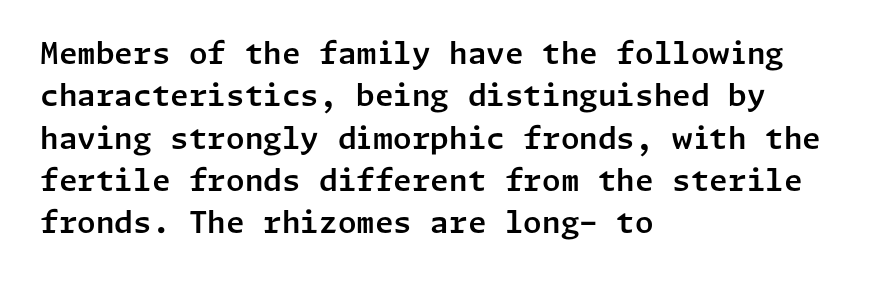
The image shows 30 px sans-serif type, upright; set left-aligned, normal line spacing (1.41x), normal letter spacing, not underlined; low stroke contrast and a medium x-height.
